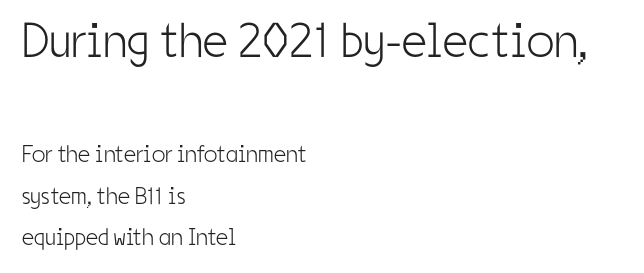
{"serif": "no", "italic": "no", "bold": "no", "weight": "light", "width": "condensed", "stroke_contrast": "low", "x_height": "medium", "monospaced": "no", "underline": "no", "align": "left", "line_spacing_ratio": 1.72, "letter_spacing": "normal", "letter_spacing_em": 0.0, "larger_block": "first", "size_ratio": 2.04, "glyph_px": 49}
